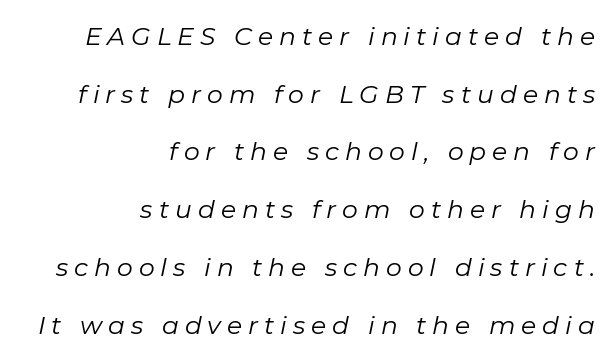
The image shows 25 px text type, italic (leaning right); set right-aligned, loose line spacing (2.31x), unusually wide letter spacing (+0.24 em), not underlined.
